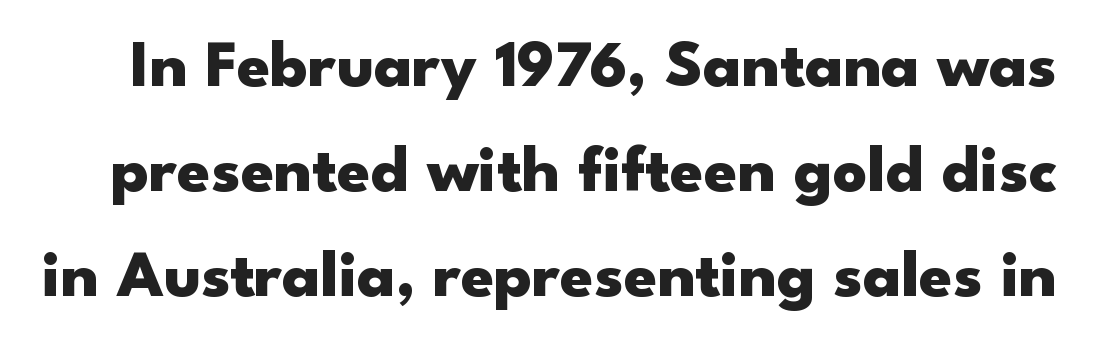
{"serif": "no", "italic": "no", "bold": "yes", "weight": "heavy", "width": "wide", "stroke_contrast": "low", "x_height": "small", "monospaced": "no", "underline": "no", "line_spacing": "normal", "line_spacing_ratio": 1.57, "letter_spacing": "normal", "letter_spacing_em": 0.0, "glyph_px": 67}
